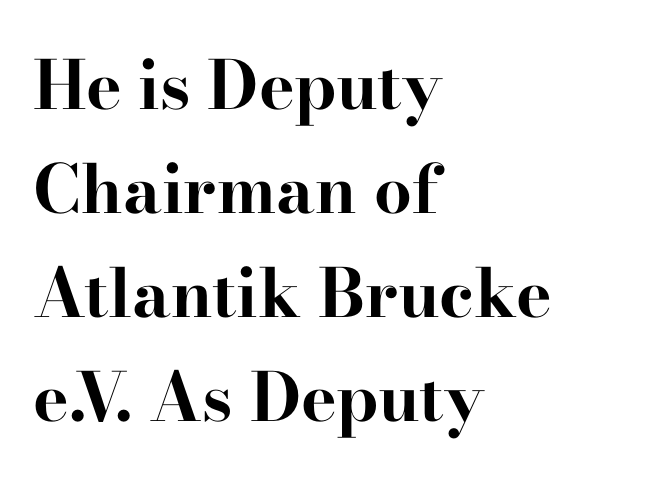
Q: Is the text bold? A: Yes.
Q: Is the text italic (slanted)? A: No, it is upright.
Q: Is the typeface a serif or a sans-serif typeface? A: Serif.
Q: Is the text underlined? A: No.
Q: How is the paragraph aligned? A: Left-aligned.
Q: Is the spacing between letters normal or unusually wide? A: Normal.
Q: Is the spacing between lines tight, normal or loose? A: Normal.
Q: Width (condensed, normal, or wide)? A: Wide.
Q: Stroke contrast? A: High.
Q: x-height? A: Small.
Q: Monospaced? A: No.
